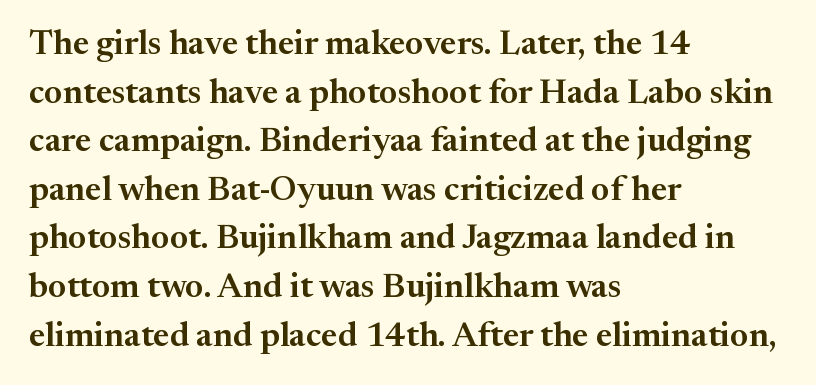
Ascenders rise straight up at ninety degrees. Think of a printed novel: that variable character pitch is what you see here. Each new line begins a customary step beneath the previous one. Look at the tracking — it's just the regular setting, nothing added. The compositor pushed each line to the left boundary. The glyphs in this specimen are seriffed.
